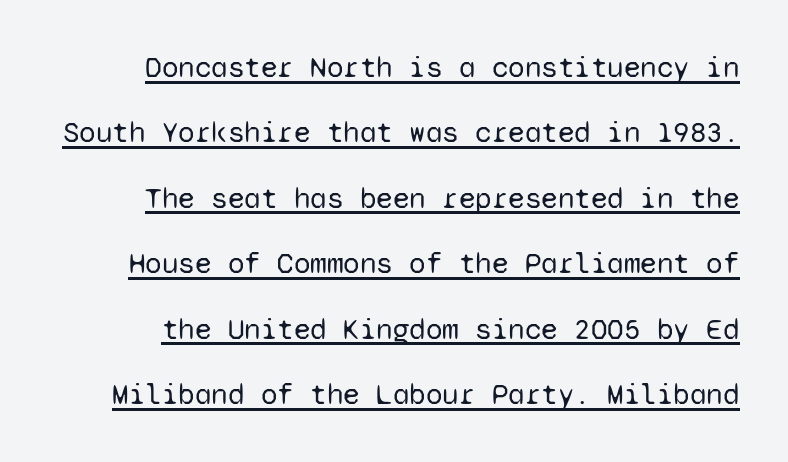
Q: Is the text bold? A: No.
Q: Is the text italic (slanted)? A: No, it is upright.
Q: Is the typeface a serif or a sans-serif typeface? A: Sans-serif.
Q: Is the text underlined? A: Yes.
Q: Is the spacing between letters normal or unusually wide? A: Normal.
Q: Is the spacing between lines tight, normal or loose? A: Loose.
Q: Width (condensed, normal, or wide)? A: Normal.
Q: Stroke contrast? A: Low.
Q: x-height? A: Medium.
Q: Monospaced? A: Yes.
